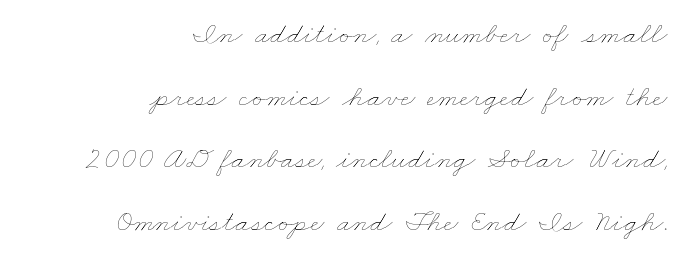
{"bold": "no", "weight": "thin", "width": "wide", "stroke_contrast": "low", "x_height": "small", "monospaced": "no", "underline": "no", "align": "right", "line_spacing": "loose", "line_spacing_ratio": 2.02, "letter_spacing": "normal", "letter_spacing_em": 0.0, "glyph_px": 31}
